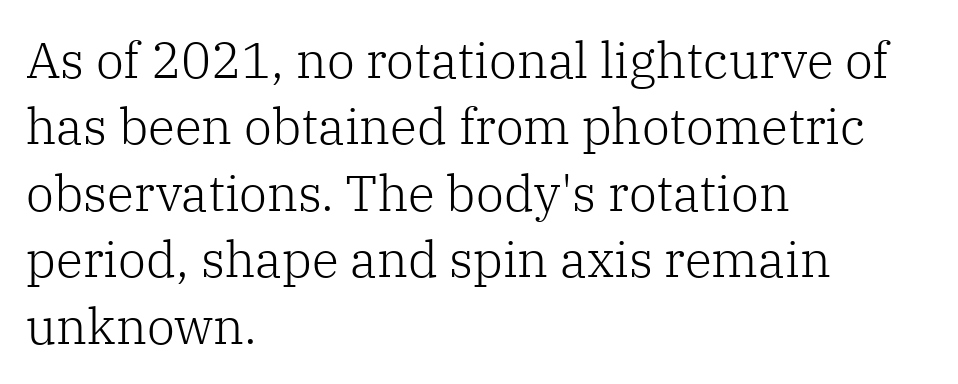
Q: Is the text bold? A: No.
Q: Is the text italic (slanted)? A: No, it is upright.
Q: Is the typeface a serif or a sans-serif typeface? A: Serif.
Q: Is the text underlined? A: No.
Q: How is the paragraph aligned? A: Left-aligned.
Q: Is the spacing between letters normal or unusually wide? A: Normal.
Q: Is the spacing between lines tight, normal or loose? A: Normal.
Q: Width (condensed, normal, or wide)? A: Normal.
Q: Stroke contrast? A: Low.
Q: x-height? A: Medium.
Q: Monospaced? A: No.
